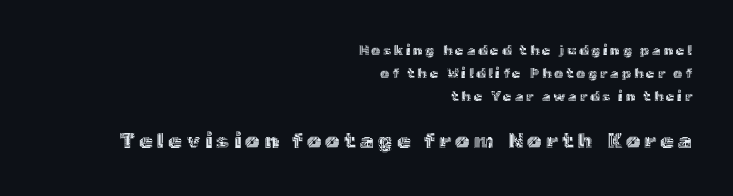
Q: Is the text italic (slanted)? A: No, it is upright.
Q: Is the text underlined? A: No.
Q: How is the paragraph aligned? A: Right-aligned.
Q: Is the spacing between letters normal or unusually wide? A: Unusually wide.
Q: Is the spacing between lines tight, normal or loose? A: Normal.
Q: Which block of text is set in a larger size, the first (top) or the second (bottom)? A: The second (bottom) one.
